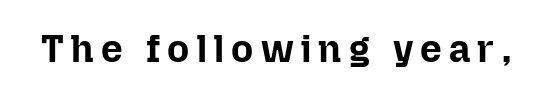
Does the weight exceed regular? Yes, all the way to bold. The typography opts for an upright posture over an oblique one. Check under the words: just untouched page. The face used here is proportionally spaced, like ordinary book or web type.
